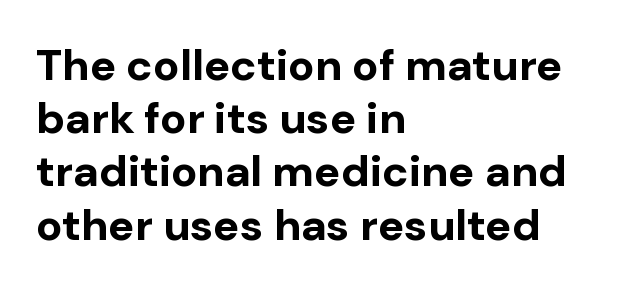
{"serif": "no", "italic": "no", "bold": "yes", "weight": "bold", "width": "normal", "stroke_contrast": "low", "x_height": "medium", "monospaced": "no", "underline": "no", "align": "left", "line_spacing_ratio": 1.21, "letter_spacing": "normal", "letter_spacing_em": 0.0, "glyph_px": 44}
